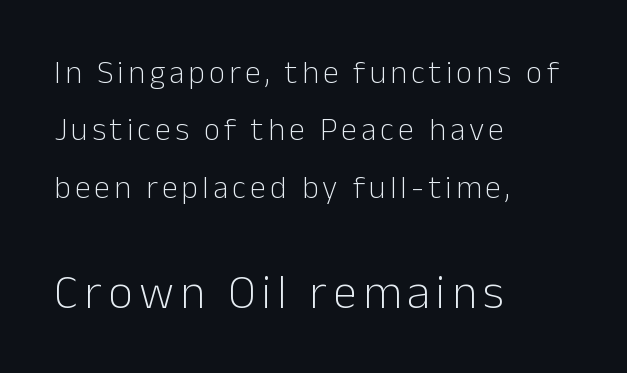
You get the small type first, then a jump to larger type. The cut favours lightness, reaching ordinary text weight at its darkest. Do the characters align in a grid? No, the font is proportional. The type sits square on the baseline with zero lean. Is the block centered? No — it sits flush against the left margin. Serif or sans? Sans — the stroke terminals are bare.
